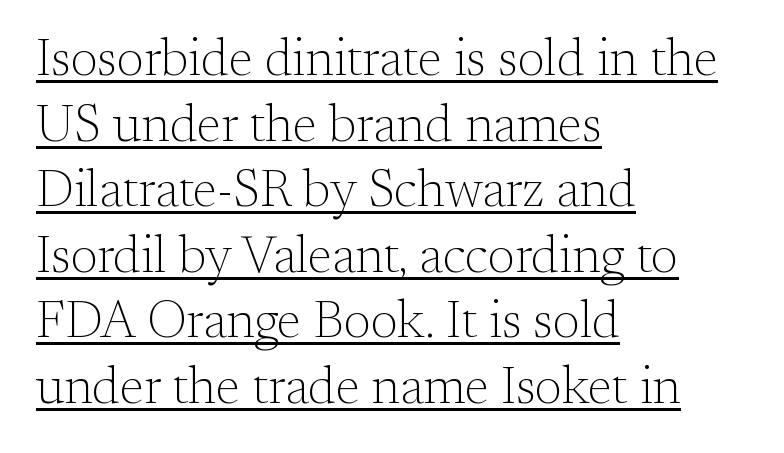
Q: Is the text bold? A: No.
Q: Is the text italic (slanted)? A: No, it is upright.
Q: Is the typeface a serif or a sans-serif typeface? A: Serif.
Q: Is the text underlined? A: Yes.
Q: How is the paragraph aligned? A: Left-aligned.
Q: Is the spacing between letters normal or unusually wide? A: Normal.
Q: Is the spacing between lines tight, normal or loose? A: Normal.
Q: Width (condensed, normal, or wide)? A: Normal.
Q: Stroke contrast? A: Medium.
Q: x-height? A: Small.
Q: Monospaced? A: No.
